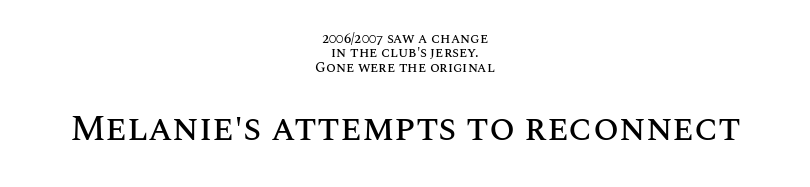
{"italic": "no", "width": "normal", "stroke_contrast": "medium", "x_height": "large", "monospaced": "no", "underline": "no", "align": "center", "line_spacing": "tight", "line_spacing_ratio": 1.02, "letter_spacing": "normal", "letter_spacing_em": 0.0, "larger_block": "second", "size_ratio": 2.64, "glyph_px": 37}
